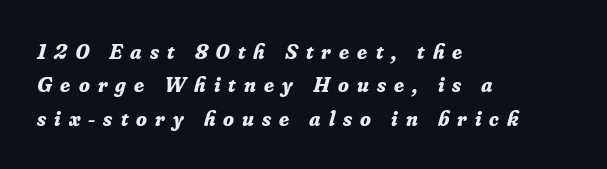
{"italic": "yes", "lean": "right", "slant_degrees": 16, "bold": "yes", "underline": "no", "align": "left", "line_spacing": "normal", "line_spacing_ratio": 1.52, "letter_spacing": "wide", "letter_spacing_em": 0.37, "glyph_px": 22}
